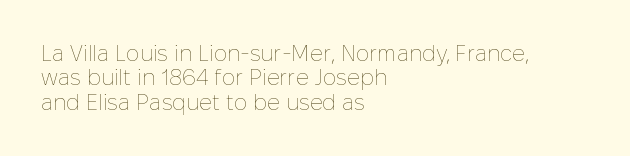
The image shows 22 px text type, upright; set left-aligned, tight line spacing (1.11x), normal letter spacing, not underlined.
